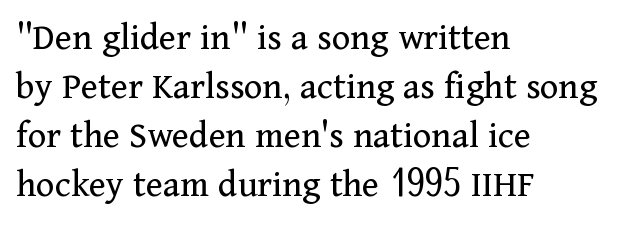
Character widths vary here, with narrow letters taking less room than wide ones. Line beginnings align vertically; line endings do not. Does extra space separate the letters? No, they use regular spacing. Unlike a clean sans, this face finishes its strokes with serifs.
